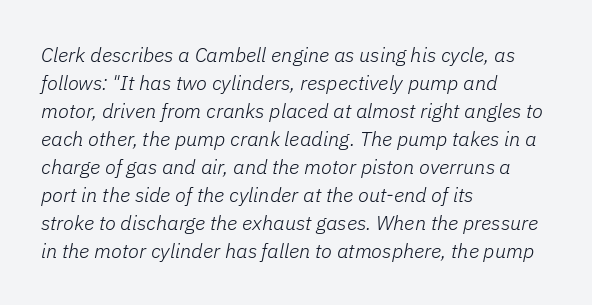
There's an unmistakable incline to the writing here. Regular leading. There is no visible air inserted between adjacent glyphs. Horizontally, the lines are justified to the leading edge only.
